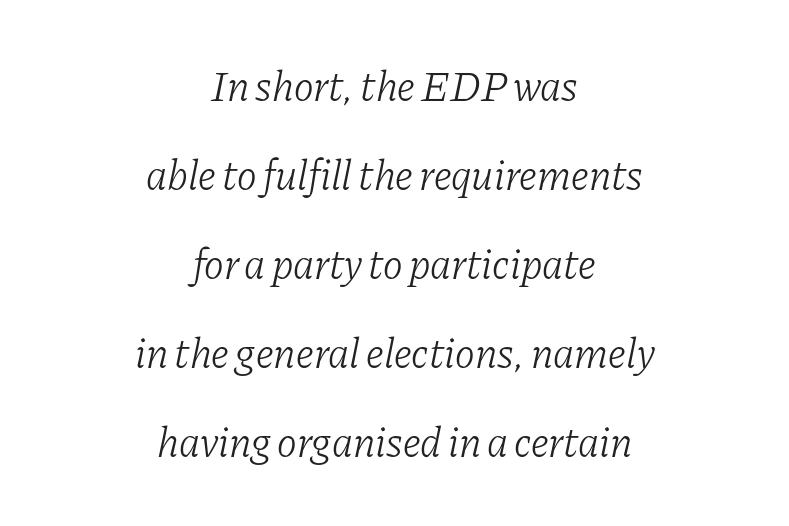
To sum up the face: it has serifs. Horizontal alignment here is central, giving a formal, balanced look. The string is rendered with underlining switched off. Proportional: the letters do not fall into vertical columns. Yep, that's italic — everything's leaning. Is the stroke heavy? The answer is a plain regular-or-lighter.
